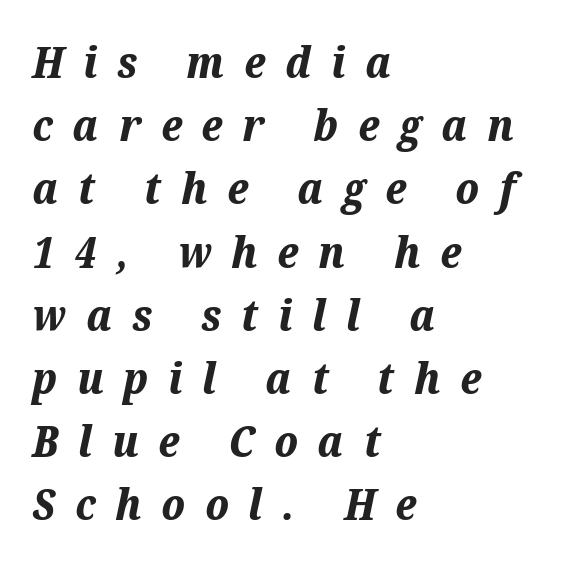
Q: Is the text bold? A: Yes.
Q: Is the text italic (slanted)? A: Yes, it leans right by about 12 degrees.
Q: Is the text underlined? A: No.
Q: How is the paragraph aligned? A: Left-aligned.
Q: Is the spacing between letters normal or unusually wide? A: Unusually wide.
Q: Is the spacing between lines tight, normal or loose? A: Normal.
Q: Width (condensed, normal, or wide)? A: Normal.
Q: Stroke contrast? A: Medium.
Q: x-height? A: Medium.
Q: Monospaced? A: No.
